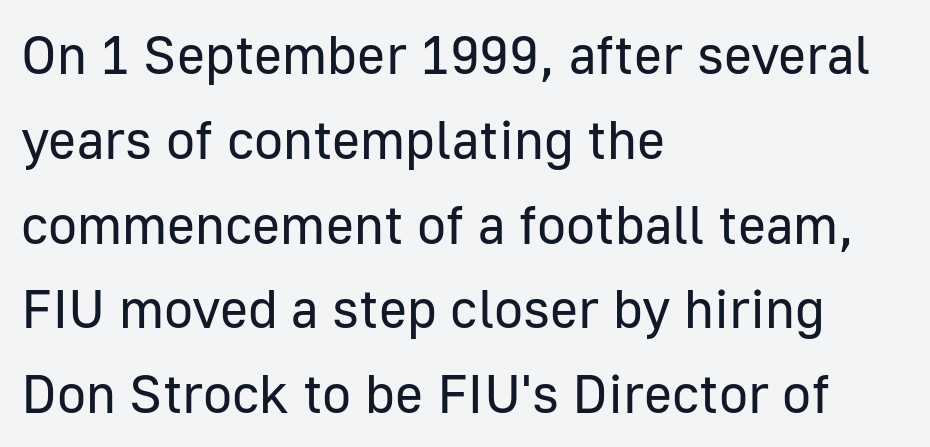
The image shows 54 px regular-weight sans-serif type, upright; set left-aligned, normal line spacing (1.57x), normal letter spacing, not underlined; low stroke contrast and a medium x-height.
